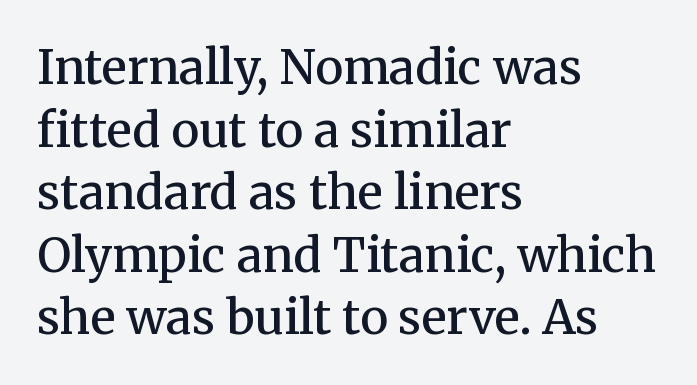
A fair bit of extra ink — the face is semibold, not bold. This rendering uses left alignment, leaving the right contour irregular. Words float on clear page, feet unadorned. This block has exactly the height ordinary leading produces. If you drew a line through each stem, it would be perfectly vertical.
